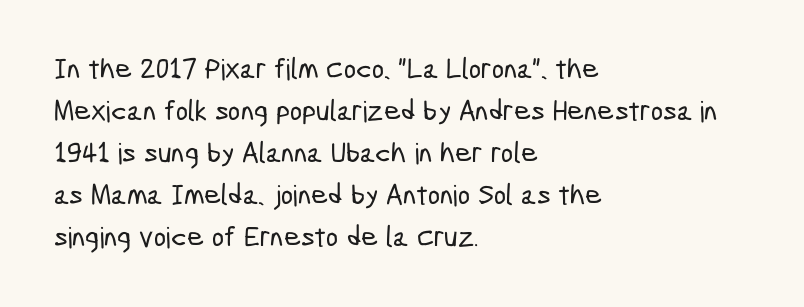
{"serif": "no", "width": "condensed", "stroke_contrast": "low", "x_height": "medium", "monospaced": "no", "underline": "no", "align": "left", "line_spacing": "normal", "line_spacing_ratio": 1.45, "letter_spacing": "normal", "letter_spacing_em": 0.0, "glyph_px": 29}
